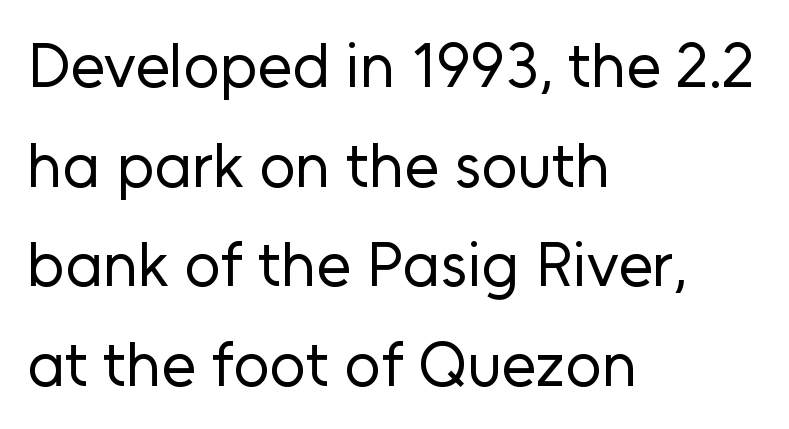
Q: Is the text bold? A: No.
Q: Is the text italic (slanted)? A: No, it is upright.
Q: Is the typeface a serif or a sans-serif typeface? A: Sans-serif.
Q: Is the text underlined? A: No.
Q: How is the paragraph aligned? A: Left-aligned.
Q: Is the spacing between letters normal or unusually wide? A: Normal.
Q: Is the spacing between lines tight, normal or loose? A: Normal.
Q: Width (condensed, normal, or wide)? A: Normal.
Q: Stroke contrast? A: Low.
Q: x-height? A: Medium.
Q: Monospaced? A: No.
